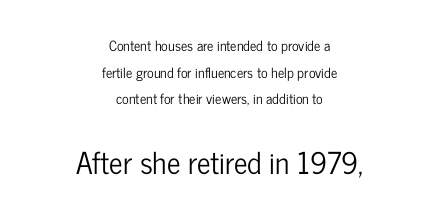
Q: Is the text italic (slanted)? A: No, it is upright.
Q: Is the typeface a serif or a sans-serif typeface? A: Sans-serif.
Q: Is the text underlined? A: No.
Q: How is the paragraph aligned? A: Centered.
Q: Is the spacing between letters normal or unusually wide? A: Normal.
Q: Is the spacing between lines tight, normal or loose? A: Loose.
Q: Which block of text is set in a larger size, the first (top) or the second (bottom)? A: The second (bottom) one.
Q: Width (condensed, normal, or wide)? A: Condensed.
Q: Stroke contrast? A: Low.
Q: x-height? A: Medium.
Q: Monospaced? A: No.
